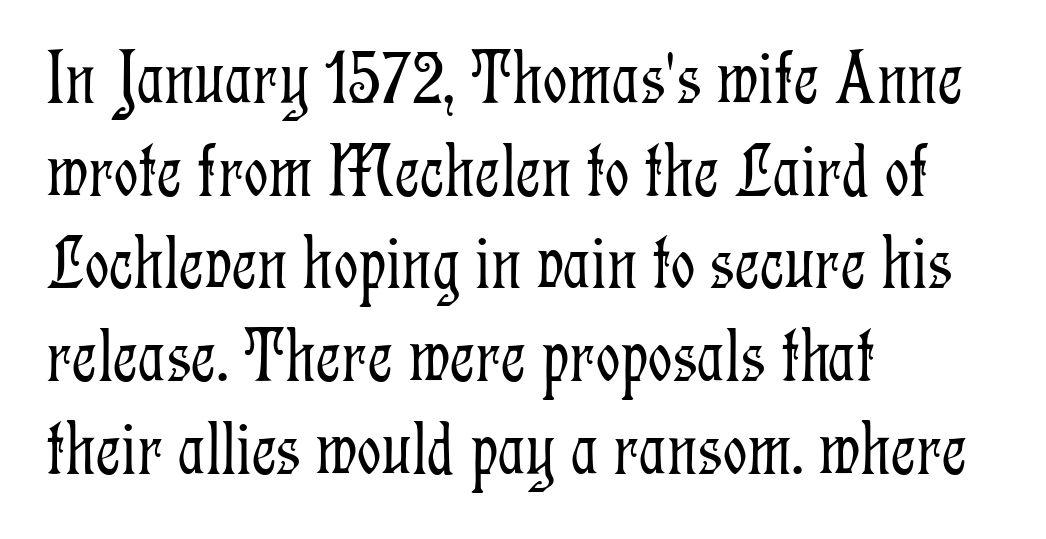
The image shows 76 px light, condensed serif type, upright; set left-aligned, line spacing 1.22x, normal letter spacing, not underlined; low stroke contrast and a medium x-height.
